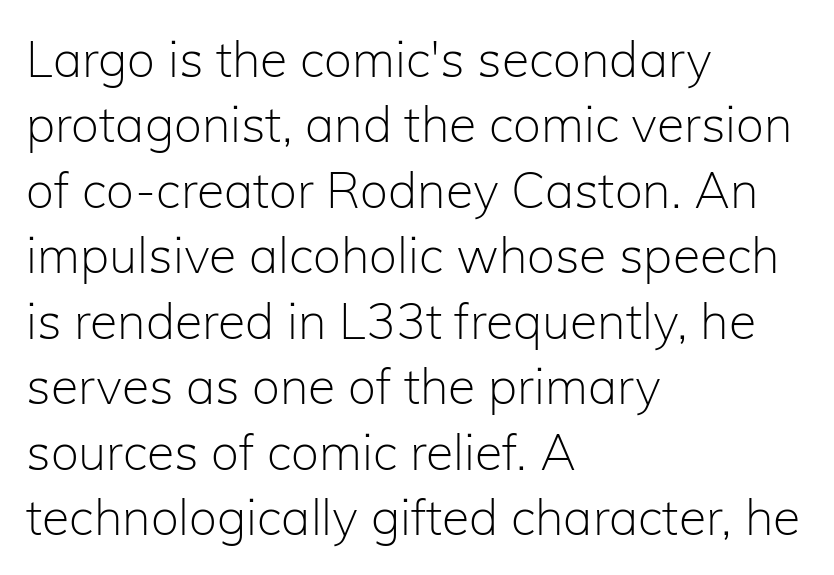
The image shows 50 px light sans-serif type, upright; set left-aligned, normal line spacing (1.31x), normal letter spacing, not underlined; low stroke contrast and a medium x-height.
